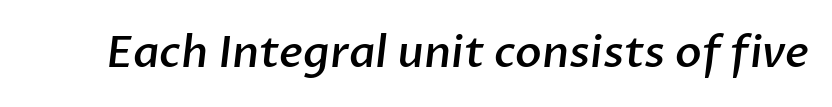
Type style note: lacks serifs. Is the type bold? Partly — it's a semibold, heavier than regular but not fully bold. A typesetter would call this proportional, since set widths differ per character. Check the space under the baseline: it is left empty. The letterforms sit shoulder to shoulder at normal distance.
